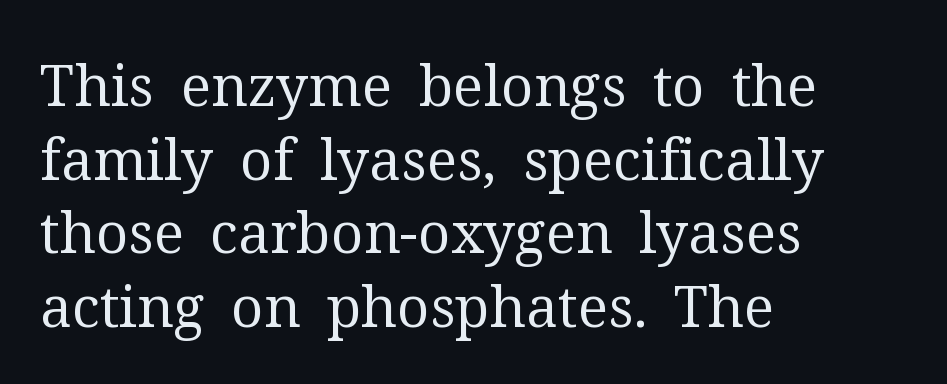
The face used here is proportionally spaced, like ordinary book or web type. The rendering anchors every line to the left-hand side. Here the glyphs are tracked normally, forming tight word shapes. Glance below the letters and you will spot only blank space.
